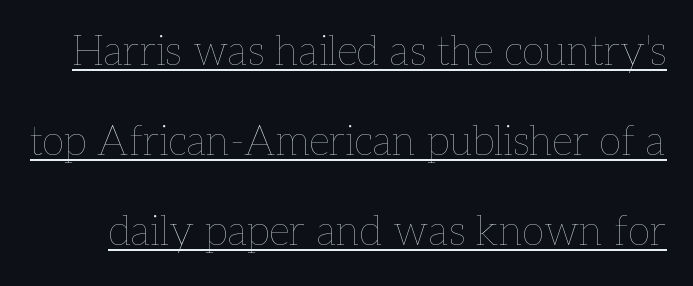
The image shows 41 px thin type, upright; set loose line spacing (2.2x), normal letter spacing, underlined; low stroke contrast and a medium x-height.
